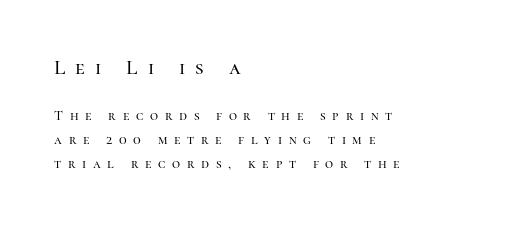
Q: Is the text italic (slanted)? A: No, it is upright.
Q: Is the text underlined? A: No.
Q: How is the paragraph aligned? A: Left-aligned.
Q: Is the spacing between letters normal or unusually wide? A: Unusually wide.
Q: Which block of text is set in a larger size, the first (top) or the second (bottom)? A: The first (top) one.
